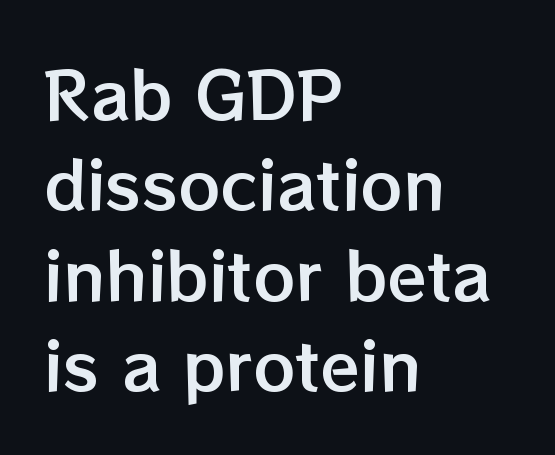
{"italic": "no", "width": "normal", "stroke_contrast": "low", "x_height": "medium", "monospaced": "no", "underline": "no", "align": "left", "line_spacing": "normal", "line_spacing_ratio": 1.39, "letter_spacing": "normal", "letter_spacing_em": 0.0, "glyph_px": 65}
